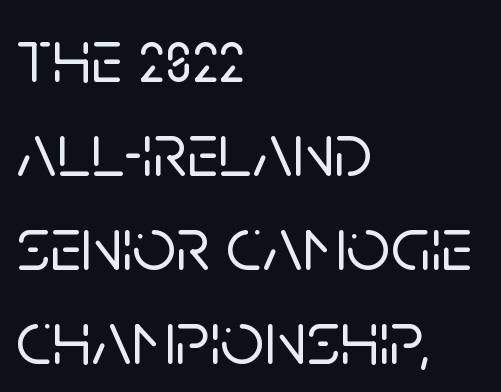
The image shows 77 px sans-serif type, upright; set left-aligned, line spacing 1.22x, normal letter spacing, not underlined; low stroke contrast and a large x-height.
